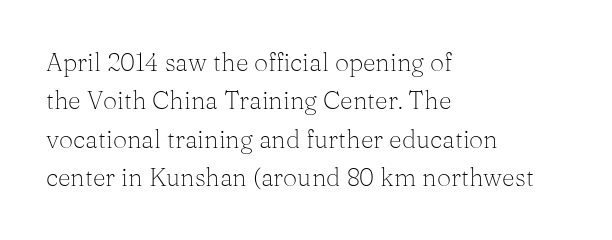
The image shows 25 px text type, upright; set left-aligned, normal line spacing (1.54x), normal letter spacing, not underlined.
